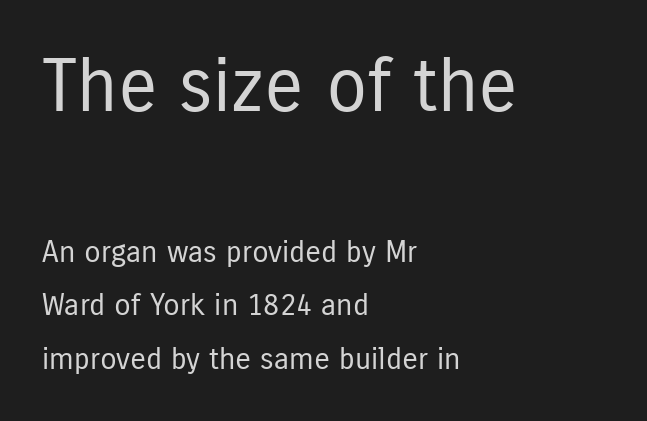
Glance below the letters and you will spot only blank space. Type style note: lacks serifs. Every row of glyphs begins at an identical x-position on the left. Compared with a typical body face, this is equally light or lighter still.
